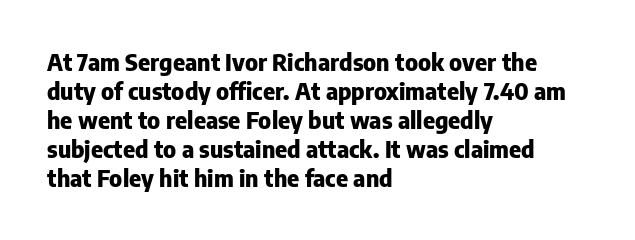
The image shows 23 px bold type, upright; set left-aligned, normal line spacing (1.26x), normal letter spacing, not underlined.
